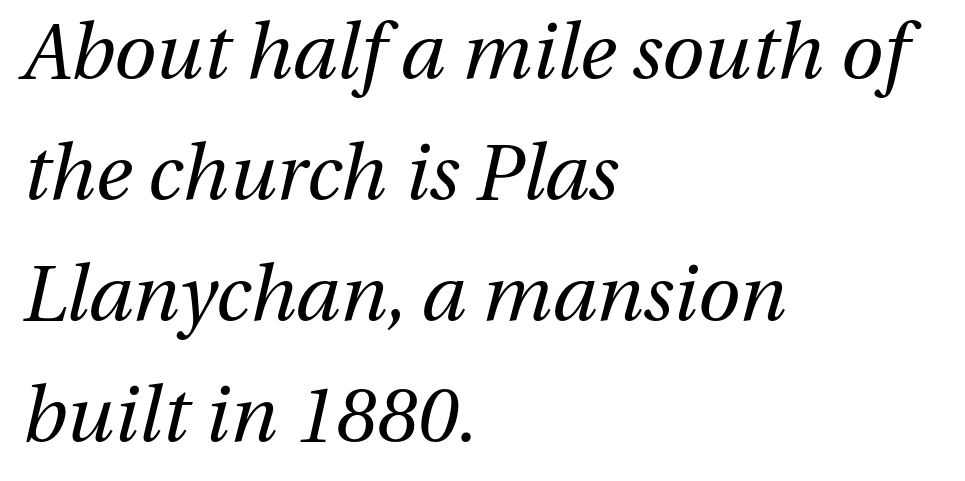
{"italic": "yes", "lean": "right", "slant_degrees": 13, "bold": "no", "weight": "regular", "width": "normal", "stroke_contrast": "medium", "x_height": "medium", "monospaced": "no", "underline": "no", "align": "left", "line_spacing": "normal", "line_spacing_ratio": 1.57, "letter_spacing": "normal", "letter_spacing_em": 0.0, "glyph_px": 77}
